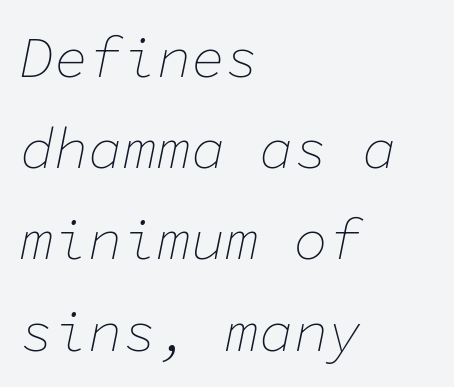
{"italic": "yes", "lean": "right", "slant_degrees": 11, "bold": "no", "weight": "thin", "width": "normal", "stroke_contrast": "low", "x_height": "medium", "monospaced": "yes", "underline": "no", "align": "left", "line_spacing": "normal", "line_spacing_ratio": 1.6, "letter_spacing": "normal", "letter_spacing_em": 0.0, "glyph_px": 57}
